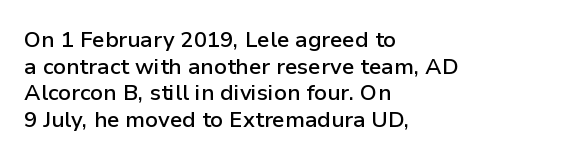
No word sits above an underline. The setting favours the left margin, as ordinary paragraphs usually do. This is the in-between weight designers call semibold or demi. This is the regular roman posture of the typeface. Observe the ordinary spacing: letters are neighbours, not strangers.
